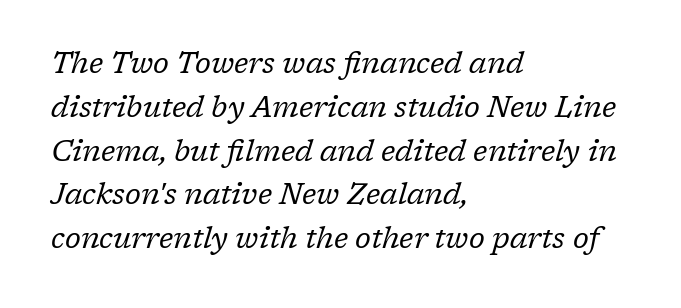
{"serif": "yes", "italic": "yes", "lean": "right", "slant_degrees": 17, "bold": "no", "weight": "regular", "width": "normal", "stroke_contrast": "low", "x_height": "medium", "monospaced": "no", "underline": "no", "align": "left", "line_spacing": "normal", "line_spacing_ratio": 1.51, "letter_spacing": "normal", "letter_spacing_em": 0.0, "glyph_px": 29}
